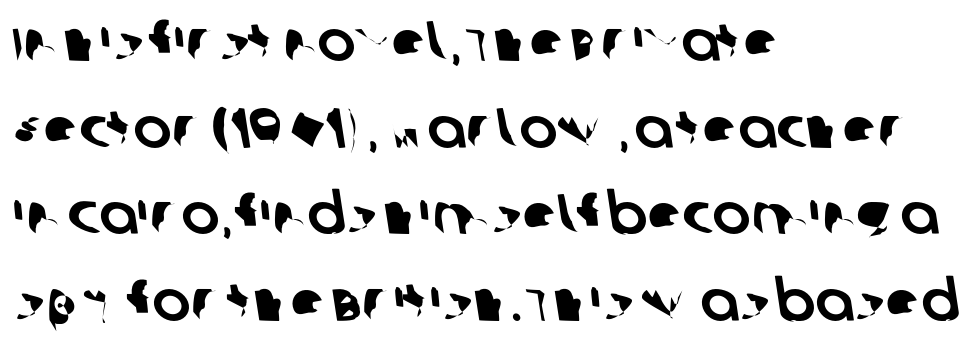
Lines of text with bare space underneath. These lines are rendered in a variable-pitch font. Look at the bottom of the vertical strokes: they stop flat, with no serifs. The rendering uses a moderate line-height, typical for paragraphs. Glyph-to-glyph distance matches everyday printed text. The text block is weighted toward the left margin, trailing off unevenly rightward.
